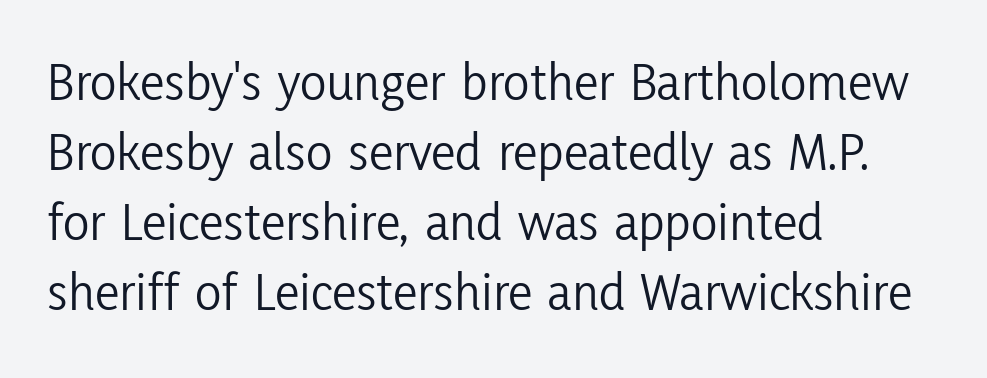
A normal amount of white space separates one row of letters from the next. Descender tails drop into unmarked territory. Italic? Not at all — the glyphs are vertical. The letters carry no serifs — their stems end cleanly without finishing strokes. The lines are quadded left.
